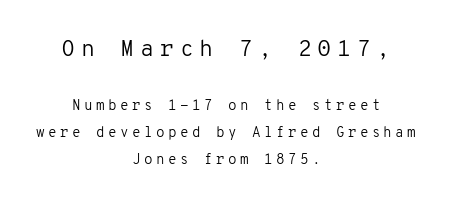
{"italic": "no", "bold": "no", "underline": "no", "align": "center", "line_spacing": "loose", "line_spacing_ratio": 1.93, "letter_spacing": "wide", "letter_spacing_em": 0.24, "larger_block": "first", "size_ratio": 1.64, "glyph_px": 23}
